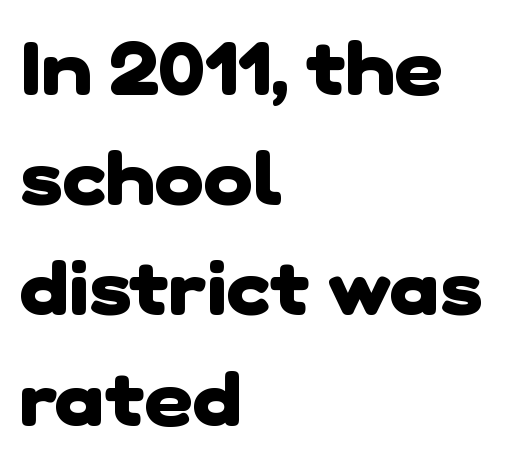
The image shows 75 px heavy sans-serif type; set left-aligned, normal line spacing (1.47x), normal letter spacing, not underlined; low stroke contrast and a medium x-height.
